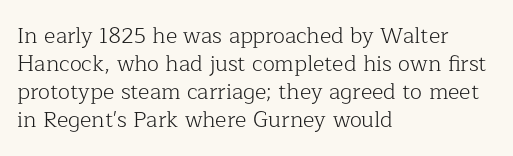
{"italic": "no", "bold": "no", "underline": "no", "align": "left", "line_spacing": "normal", "line_spacing_ratio": 1.28, "letter_spacing": "normal", "letter_spacing_em": 0.0, "glyph_px": 22}
